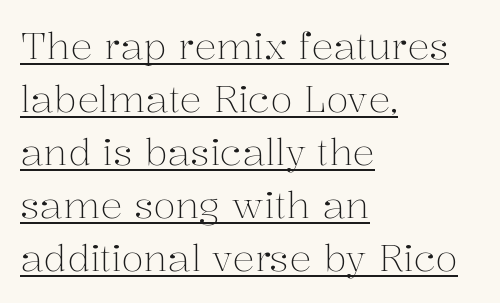
{"serif": "yes", "italic": "no", "bold": "no", "weight": "light", "width": "normal", "stroke_contrast": "medium", "x_height": "medium", "monospaced": "no", "underline": "yes", "align": "left", "line_spacing": "normal", "line_spacing_ratio": 1.43, "letter_spacing": "normal", "letter_spacing_em": 0.0, "glyph_px": 37}
